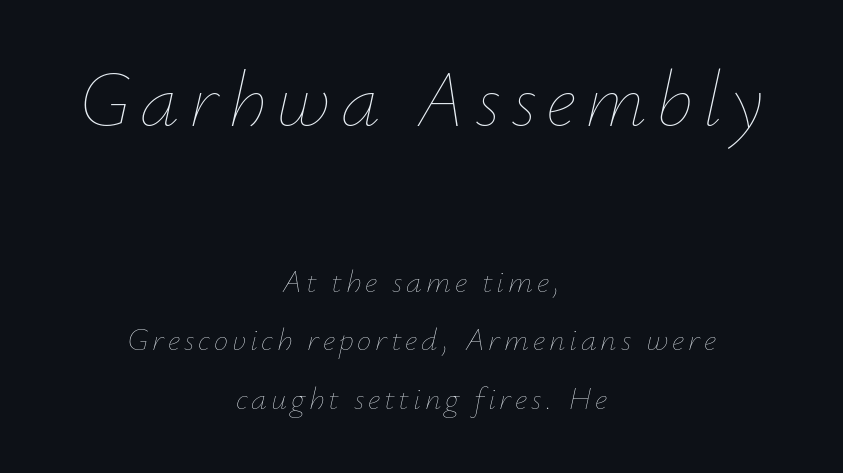
Q: Is the text bold? A: No.
Q: Is the text italic (slanted)? A: Yes, it leans right by about 12 degrees.
Q: Is the text underlined? A: No.
Q: How is the paragraph aligned? A: Centered.
Q: Which block of text is set in a larger size, the first (top) or the second (bottom)? A: The first (top) one.
Q: Width (condensed, normal, or wide)? A: Normal.
Q: Stroke contrast? A: Low.
Q: x-height? A: Small.
Q: Monospaced? A: No.
